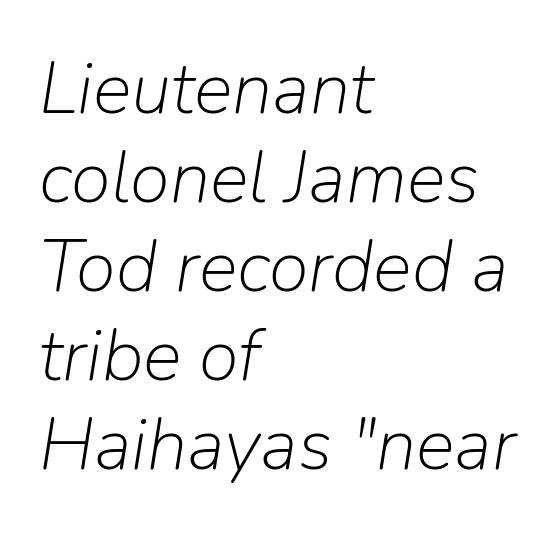
Each stroke keeps to a modest, everyday thickness or less. Characters are canted at an angle relative to the baseline's perpendicular. Tracking here is standard; glyphs follow each other at the usual distance. This sample has the flowing, uneven cadence of proportional lettering. Descender tails drop into unmarked territory.
